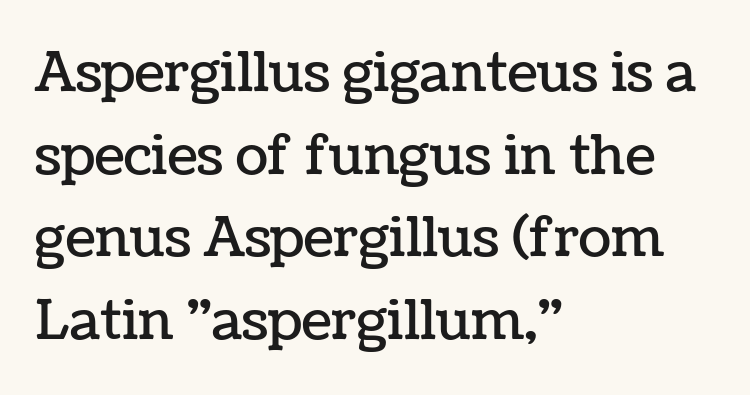
The image shows 54 px text type, upright; set left-aligned, normal line spacing (1.53x), normal letter spacing, not underlined; low stroke contrast and a medium x-height.
